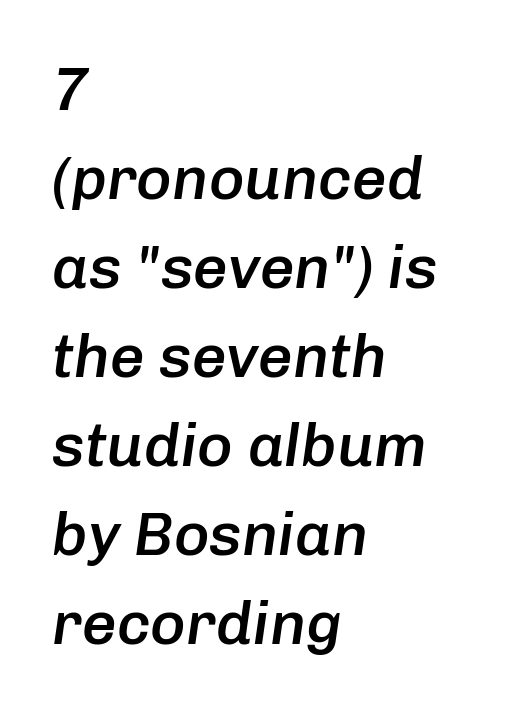
What weight is shown? A semibold, between regular and bold. The face used here is proportionally spaced, like ordinary book or web type. This sample is left-justified, so line endings fall wherever the words run out. The passage shown leans; its letterforms are oblique. Caption: standard tracking, unaltered.
